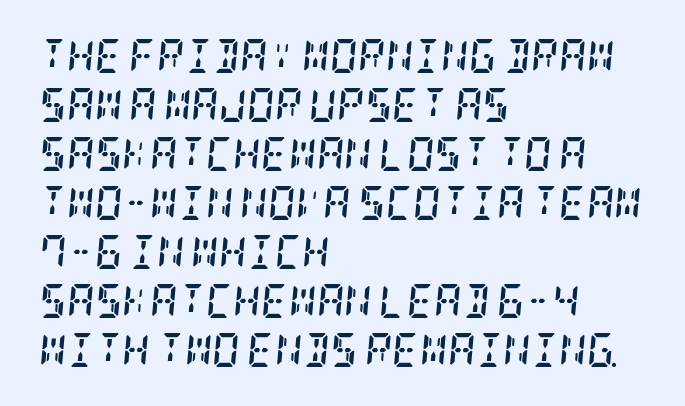
{"serif": "yes", "italic": "yes", "lean": "right", "slant_degrees": 5, "bold": "yes", "weight": "semibold", "width": "condensed", "stroke_contrast": "low", "x_height": "large", "underline": "no", "align": "left", "line_spacing": "normal", "line_spacing_ratio": 1.44, "letter_spacing": "normal", "letter_spacing_em": 0.0, "glyph_px": 34}
